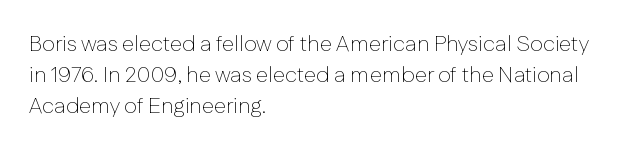
Q: Is the text bold? A: No.
Q: Is the text italic (slanted)? A: No, it is upright.
Q: Is the text underlined? A: No.
Q: How is the paragraph aligned? A: Left-aligned.
Q: Is the spacing between letters normal or unusually wide? A: Normal.
Q: Is the spacing between lines tight, normal or loose? A: Normal.
